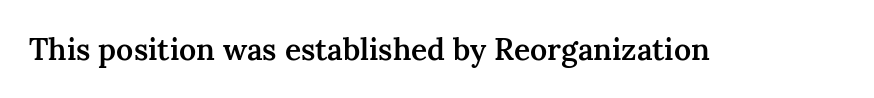
Note: serifs present on the glyphs. The letters advance in unequal steps, a hallmark of proportional type. The passage shown has conventional tracking throughout. Summary of weight: moderately heavy, a semibold. The area under the type is left untouched. A roman cut, with each character standing at attention.
